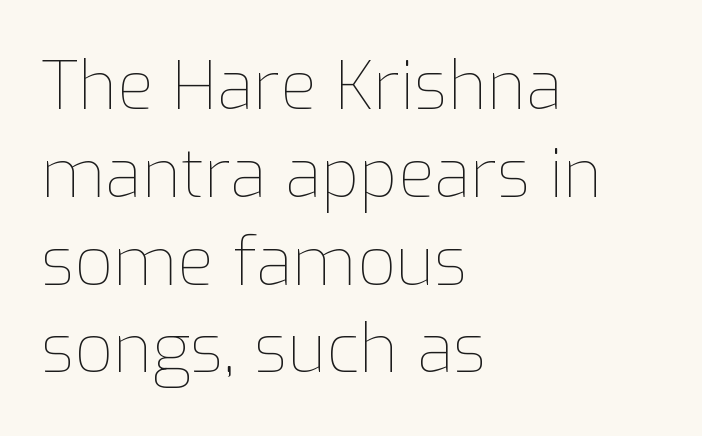
The image shows 67 px thin type, upright; set left-aligned, normal line spacing (1.31x), normal letter spacing, not underlined; low stroke contrast and a medium x-height.
